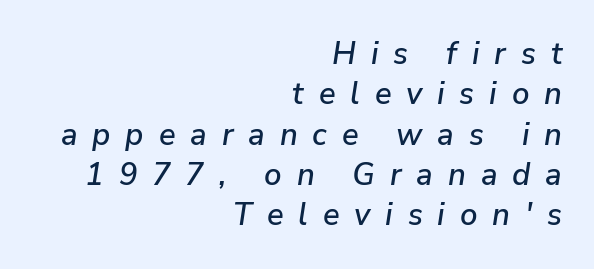
Plain, unruled lines of type. One-word summary of the alignment: right. Looking at the ascenders, they clearly lean. Interline gaps are of average width in this sample. The letterforms stand isolated, each surrounded by extra space. Looks like regular typesetting: each glyph gets only the width it needs.
